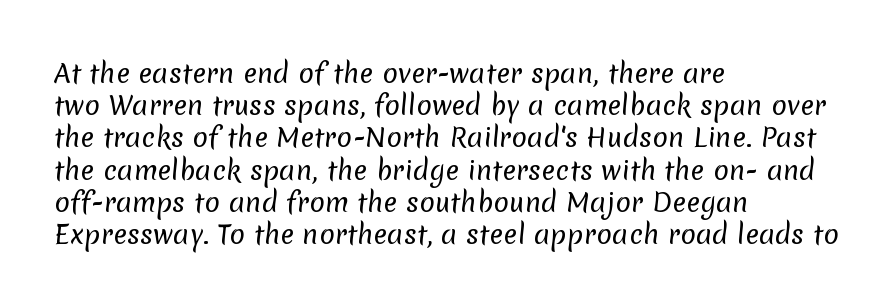
The ragged edge is on the right, which tells us the setting is flush left. Nobody touched the tracking dial on this one. The string is rendered with underlining switched off. The weight tops out at a normal text grade.
